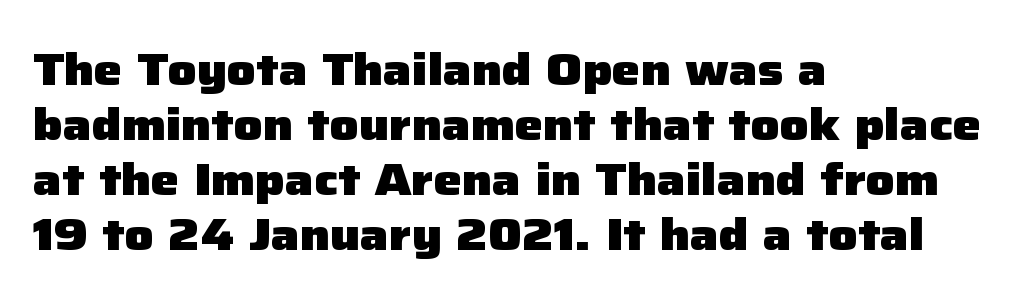
Q: Is the text bold? A: Yes.
Q: Is the text italic (slanted)? A: No, it is upright.
Q: Is the typeface a serif or a sans-serif typeface? A: Sans-serif.
Q: Is the text underlined? A: No.
Q: How is the paragraph aligned? A: Left-aligned.
Q: Is the spacing between letters normal or unusually wide? A: Normal.
Q: Width (condensed, normal, or wide)? A: Normal.
Q: Stroke contrast? A: Low.
Q: x-height? A: Medium.
Q: Monospaced? A: No.
